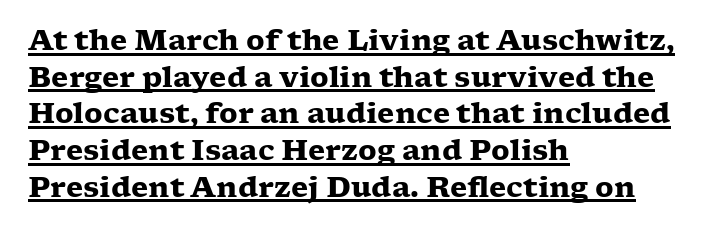
Is the letter spacing exaggerated? No — it looks like the ordinary default. No italicization has been applied; the sample stays upright. A rule runs beneath these lines of type. Are there feet on the stems? There are — it's a serif. The rendering uses natural spacing where letterforms have individual widths.
